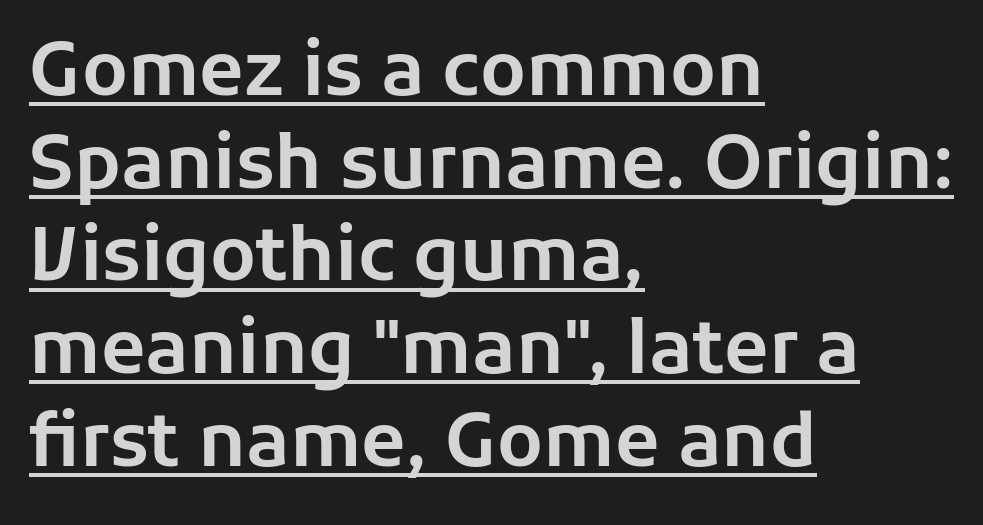
The image shows 73 px sans-serif type, upright; set left-aligned, normal line spacing (1.27x), normal letter spacing, underlined; low stroke contrast and a medium x-height.
